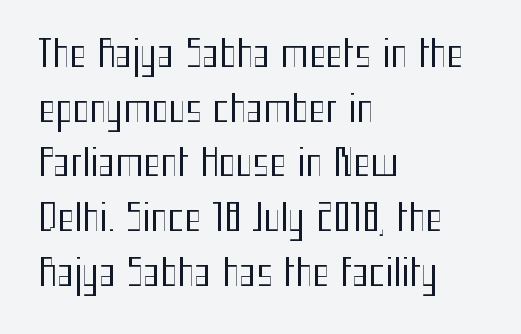
Line spacing here is normal. Check under the words: just untouched page. Does the copy run flush right? No — it runs flush left. This sample uses an upright cut, with every glyph sitting square on the baseline. The letters advance in unequal steps, a hallmark of proportional type.
